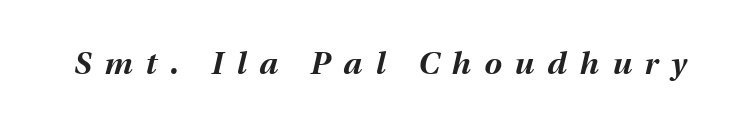
The image shows 31 px bold type, italic (leaning right); set unusually wide letter spacing (+0.42 em), not underlined; medium stroke contrast and a medium x-height.
